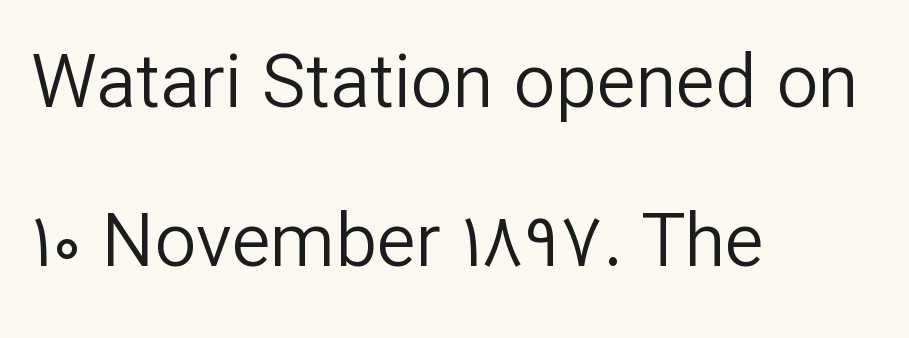
{"serif": "no", "italic": "no", "bold": "no", "weight": "regular", "width": "normal", "stroke_contrast": "low", "x_height": "medium", "monospaced": "no", "underline": "no", "align": "left", "line_spacing": "loose", "line_spacing_ratio": 2.15, "letter_spacing": "normal", "letter_spacing_em": 0.0, "glyph_px": 74}
